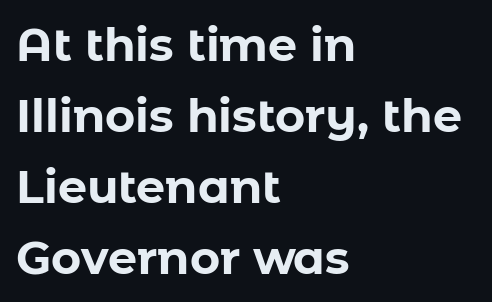
{"serif": "no", "italic": "no", "bold": "yes", "weight": "bold", "width": "normal", "stroke_contrast": "low", "x_height": "medium", "monospaced": "no", "underline": "no", "align": "left", "line_spacing": "normal", "line_spacing_ratio": 1.54, "letter_spacing": "normal", "letter_spacing_em": 0.0, "glyph_px": 46}
